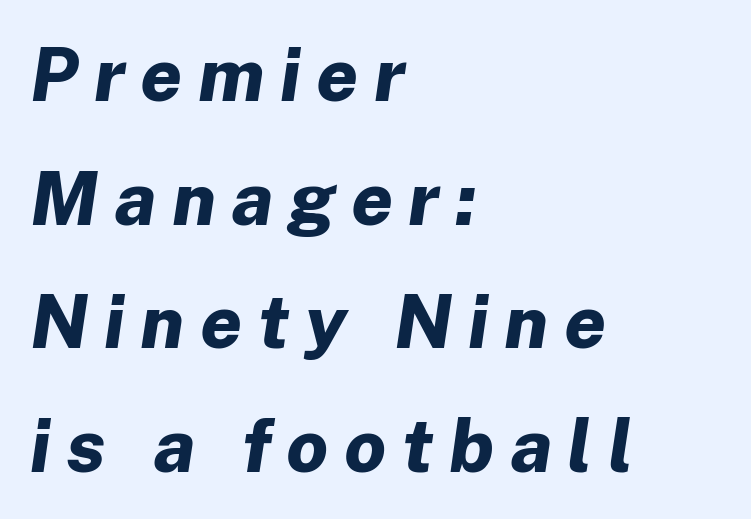
The image shows 74 px bold type, italic (leaning right); set left-aligned, normal line spacing (1.67x), unusually wide letter spacing (+0.21 em), not underlined; low stroke contrast and a medium x-height.
